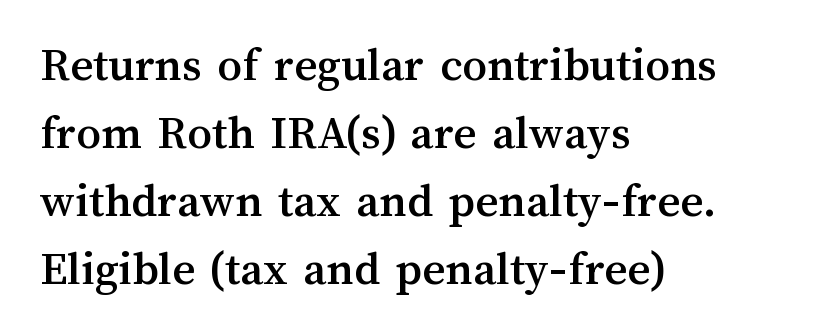
The image shows 49 px text type, upright; set left-aligned, normal line spacing (1.39x), normal letter spacing, not underlined; medium stroke contrast and a medium x-height.
